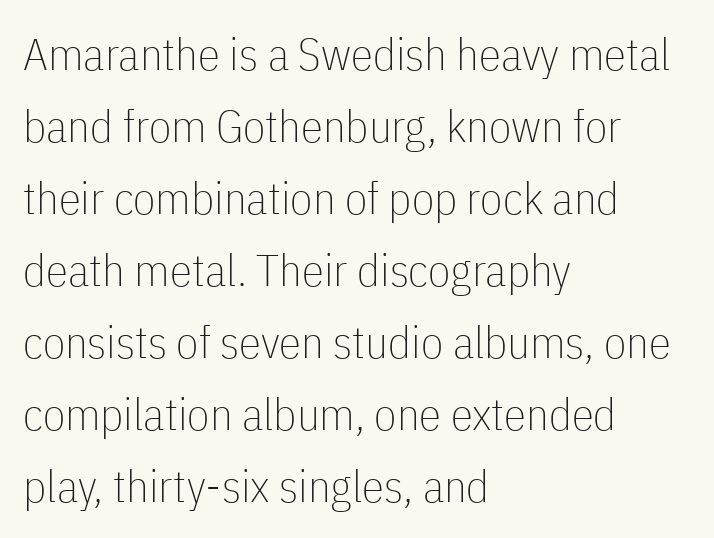
Q: Is the text bold? A: No.
Q: Is the text italic (slanted)? A: No, it is upright.
Q: Is the typeface a serif or a sans-serif typeface? A: Sans-serif.
Q: Is the text underlined? A: No.
Q: How is the paragraph aligned? A: Left-aligned.
Q: Is the spacing between letters normal or unusually wide? A: Normal.
Q: Is the spacing between lines tight, normal or loose? A: Normal.
Q: Width (condensed, normal, or wide)? A: Condensed.
Q: Stroke contrast? A: Low.
Q: x-height? A: Medium.
Q: Monospaced? A: No.
